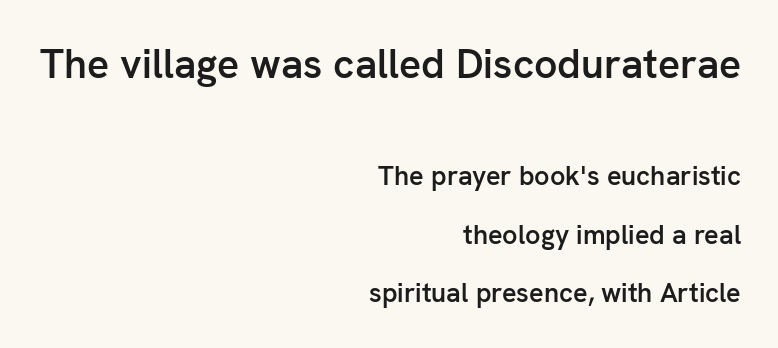
Q: Is the text bold? A: Semi-bold.
Q: Is the text italic (slanted)? A: No, it is upright.
Q: Is the typeface a serif or a sans-serif typeface? A: Sans-serif.
Q: Is the text underlined? A: No.
Q: How is the paragraph aligned? A: Right-aligned.
Q: Is the spacing between letters normal or unusually wide? A: Normal.
Q: Is the spacing between lines tight, normal or loose? A: Loose.
Q: Which block of text is set in a larger size, the first (top) or the second (bottom)? A: The first (top) one.
Q: Width (condensed, normal, or wide)? A: Normal.
Q: Stroke contrast? A: Low.
Q: x-height? A: Medium.
Q: Monospaced? A: No.
